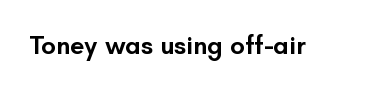
Q: Is the text bold? A: Semi-bold.
Q: Is the text italic (slanted)? A: No, it is upright.
Q: Is the text underlined? A: No.
Q: Is the spacing between letters normal or unusually wide? A: Normal.
